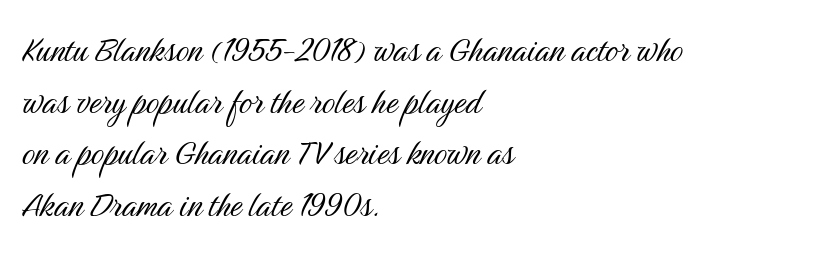
The image shows 41 px light, condensed sans-serif type; set left-aligned, normal line spacing (1.26x), normal letter spacing, not underlined; medium stroke contrast and a medium x-height.
